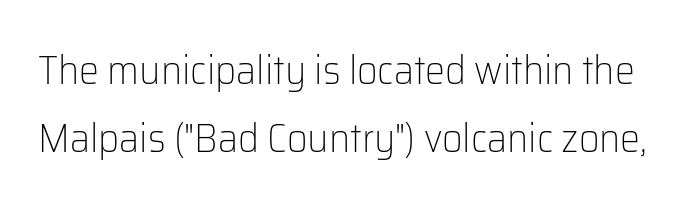
{"serif": "no", "italic": "no", "bold": "no", "weight": "light", "width": "normal", "stroke_contrast": "low", "x_height": "medium", "monospaced": "no", "underline": "no", "line_spacing_ratio": 1.71, "letter_spacing": "normal", "letter_spacing_em": 0.0, "glyph_px": 40}
